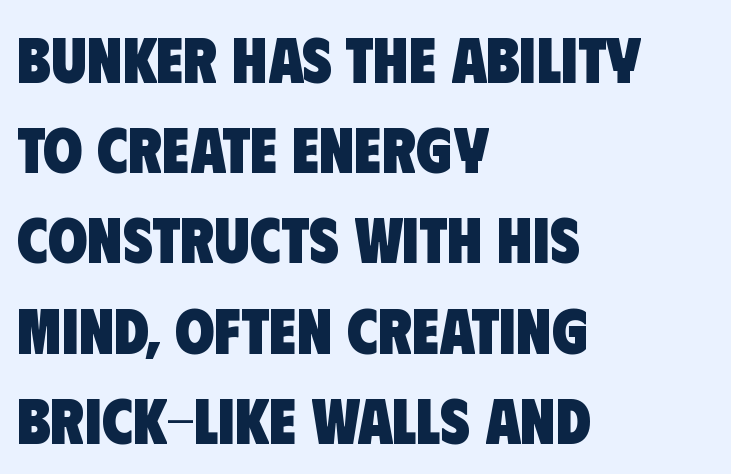
{"serif": "no", "bold": "yes", "weight": "heavy", "width": "condensed", "stroke_contrast": "low", "x_height": "large", "monospaced": "no", "underline": "no", "align": "left", "line_spacing": "normal", "line_spacing_ratio": 1.41, "letter_spacing": "normal", "letter_spacing_em": 0.0, "glyph_px": 64}
